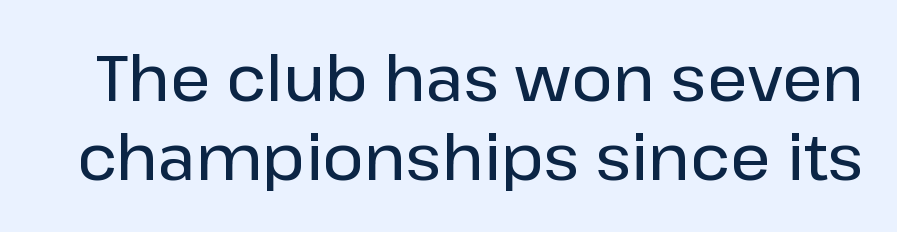
{"serif": "no", "italic": "no", "width": "normal", "stroke_contrast": "low", "x_height": "medium", "monospaced": "no", "underline": "no", "line_spacing": "normal", "line_spacing_ratio": 1.25, "letter_spacing": "normal", "letter_spacing_em": 0.0, "glyph_px": 63}
